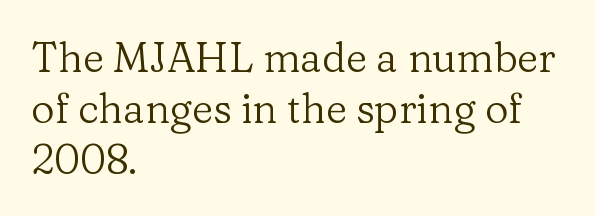
Stem width sits at or under what a default text font uses. The font's upright variant was chosen for this text. The rendering keeps characters at their native spacing. These lines are rendered in a variable-pitch font. Descenders are the only things crossing below the line.
